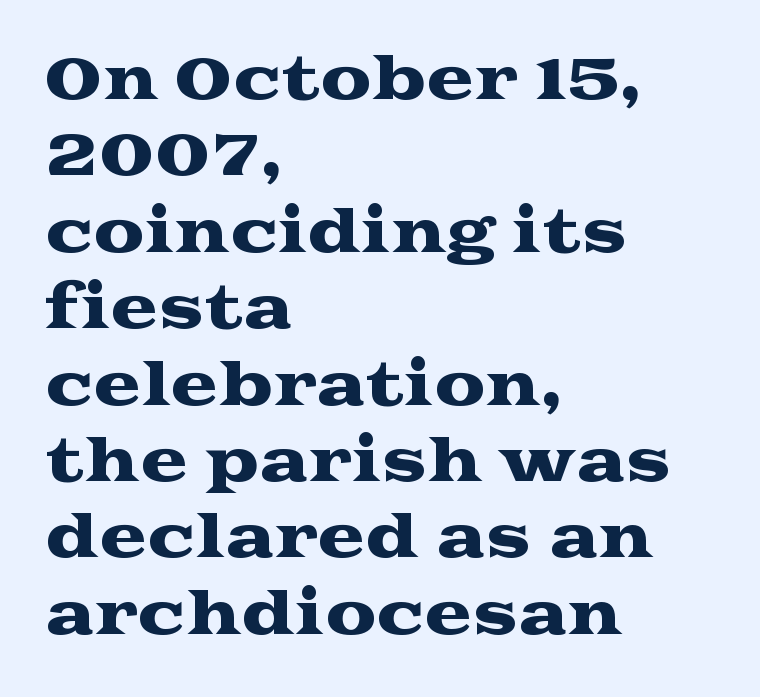
If you drew a line through each stem, it would be perfectly vertical. Teacher's note: observe the even left margin — that is flush-left alignment. Each row of text sits above clean, open space. I'd call this a serif setting — the letters wear small feet.
